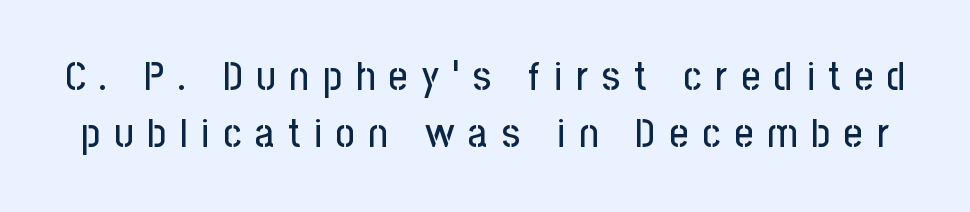
The image shows 41 px condensed sans-serif type, upright; set normal line spacing (1.4x), unusually wide letter spacing (+0.34 em), not underlined; low stroke contrast and a medium x-height.
